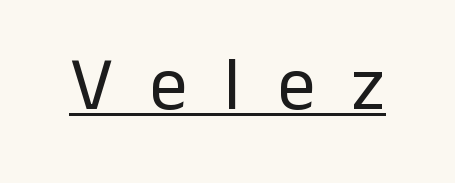
Q: Is the text bold? A: No.
Q: Is the text italic (slanted)? A: No, it is upright.
Q: Is the typeface a serif or a sans-serif typeface? A: Sans-serif.
Q: Is the text underlined? A: Yes.
Q: Is the spacing between letters normal or unusually wide? A: Unusually wide.
Q: Width (condensed, normal, or wide)? A: Normal.
Q: Stroke contrast? A: Low.
Q: x-height? A: Medium.
Q: Monospaced? A: No.
